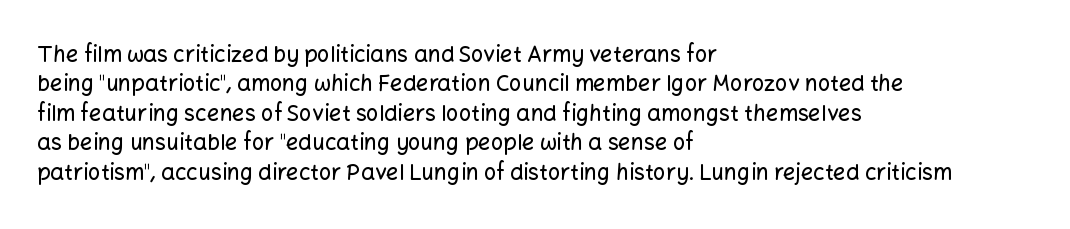
Q: Is the text italic (slanted)? A: No, it is upright.
Q: Is the text underlined? A: No.
Q: How is the paragraph aligned? A: Left-aligned.
Q: Is the spacing between letters normal or unusually wide? A: Normal.
Q: Is the spacing between lines tight, normal or loose? A: Normal.
